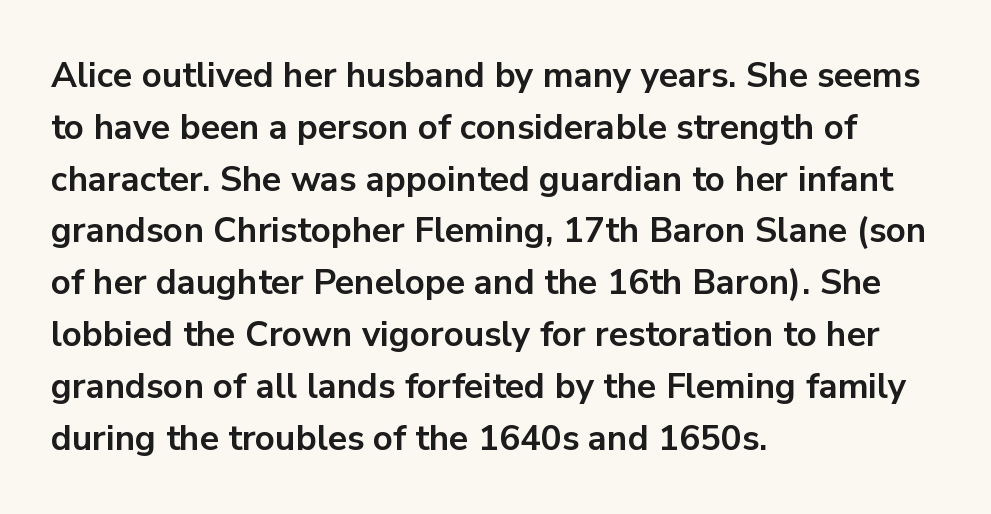
The image shows 35 px bold sans-serif type, upright; set left-aligned, normal line spacing (1.48x), normal letter spacing, not underlined; low stroke contrast and a medium x-height.
